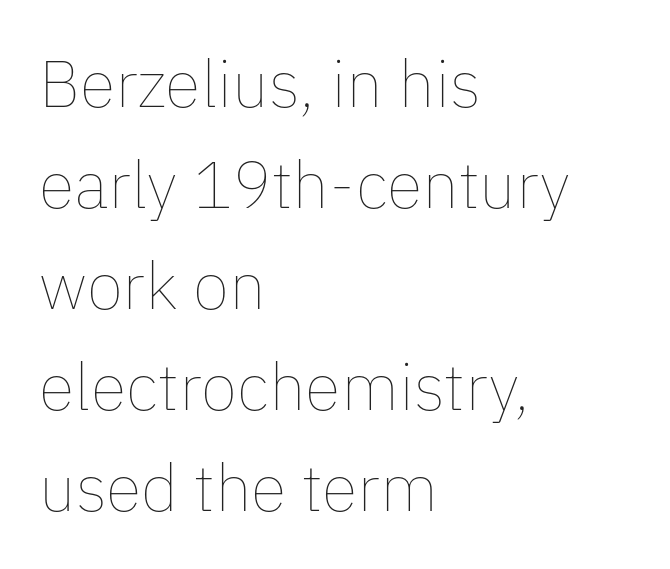
The image shows 66 px thin type, upright; set left-aligned, normal line spacing (1.53x), normal letter spacing, not underlined; low stroke contrast and a medium x-height.
